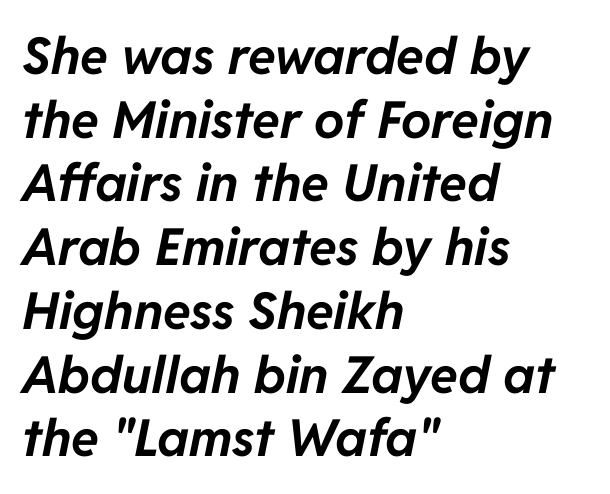
This sample has the flowing, uneven cadence of proportional lettering. A clean baseline with only descenders dipping below it. Line beginnings align vertically; line endings do not. Vertical spacing — default. Is the letter spacing exaggerated? No — it looks like the ordinary default.
